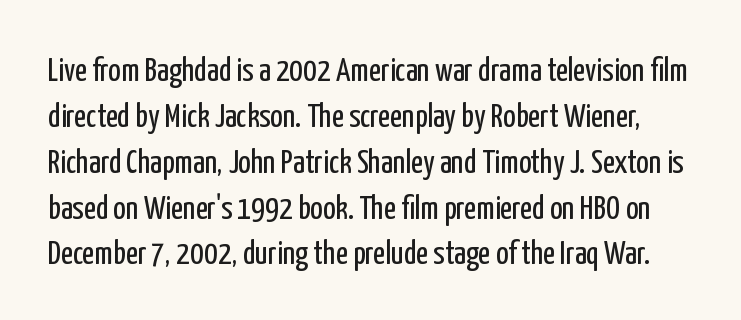
{"serif": "no", "italic": "no", "bold": "no", "weight": "regular", "width": "condensed", "stroke_contrast": "low", "x_height": "medium", "monospaced": "no", "underline": "no", "line_spacing": "normal", "line_spacing_ratio": 1.39, "letter_spacing": "normal", "letter_spacing_em": 0.0, "glyph_px": 33}
